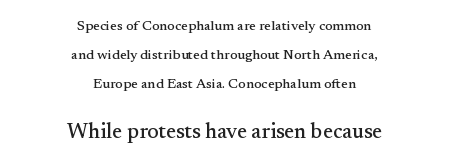
Q: Is the text italic (slanted)? A: No, it is upright.
Q: Is the text underlined? A: No.
Q: How is the paragraph aligned? A: Centered.
Q: Is the spacing between letters normal or unusually wide? A: Normal.
Q: Is the spacing between lines tight, normal or loose? A: Loose.
Q: Which block of text is set in a larger size, the first (top) or the second (bottom)? A: The second (bottom) one.
